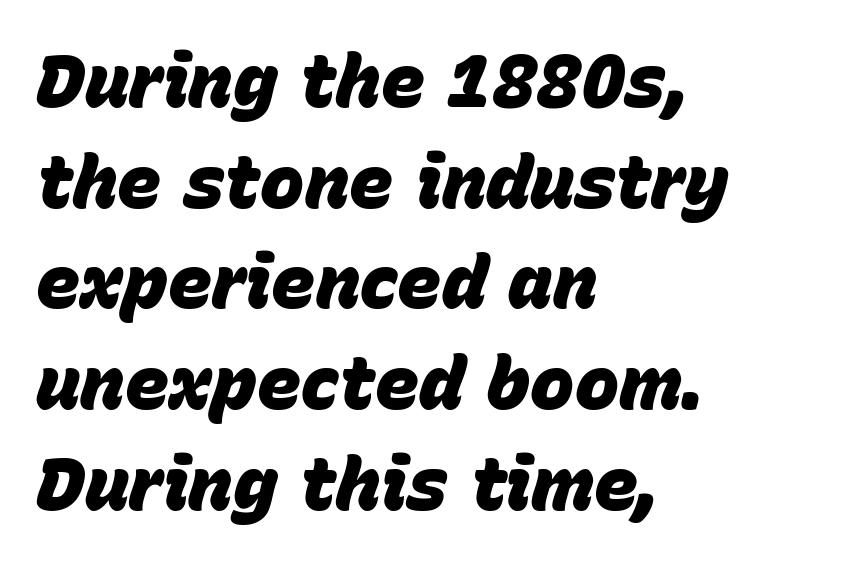
{"italic": "yes", "lean": "right", "slant_degrees": 15, "bold": "yes", "weight": "heavy", "width": "normal", "stroke_contrast": "low", "x_height": "large", "monospaced": "no", "underline": "no", "align": "left", "line_spacing": "normal", "line_spacing_ratio": 1.36, "letter_spacing": "normal", "letter_spacing_em": 0.0, "glyph_px": 74}
